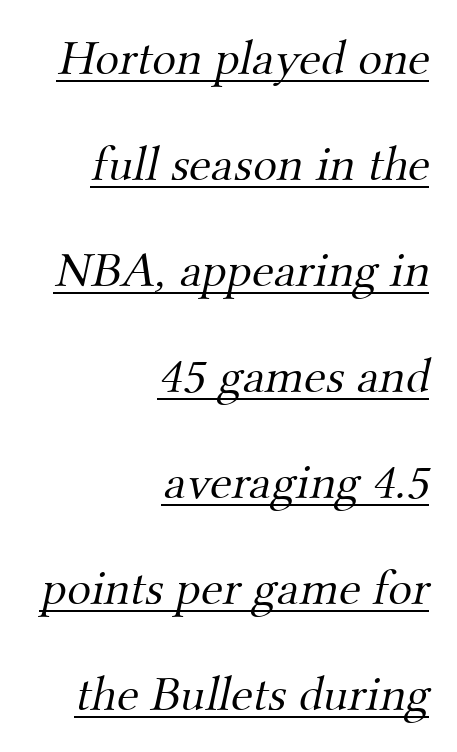
Q: Is the text bold? A: No.
Q: Is the typeface a serif or a sans-serif typeface? A: Serif.
Q: Is the text underlined? A: Yes.
Q: How is the paragraph aligned? A: Right-aligned.
Q: Is the spacing between letters normal or unusually wide? A: Normal.
Q: Is the spacing between lines tight, normal or loose? A: Loose.
Q: Width (condensed, normal, or wide)? A: Normal.
Q: Stroke contrast? A: Medium.
Q: x-height? A: Small.
Q: Monospaced? A: No.
